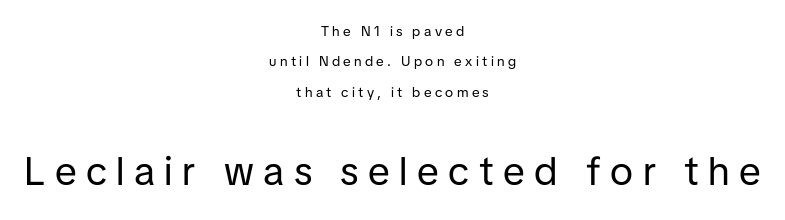
The horizontal fit of the characters is loose and conspicuously gappy. Rule under the text: the space is simply empty. Think of a printed novel: that variable character pitch is what you see here. Weight class: somewhere from thin through regular.
